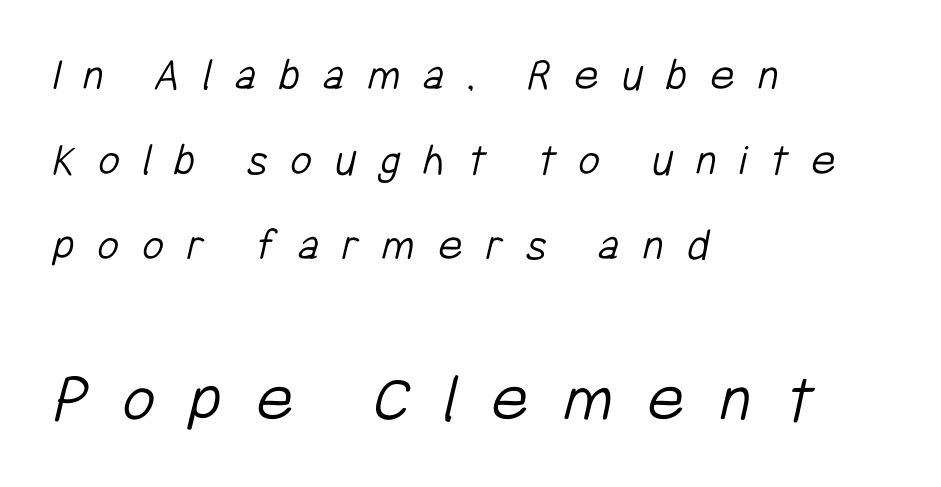
Q: Is the text bold? A: No.
Q: Is the typeface a serif or a sans-serif typeface? A: Sans-serif.
Q: Is the text underlined? A: No.
Q: How is the paragraph aligned? A: Left-aligned.
Q: Is the spacing between letters normal or unusually wide? A: Unusually wide.
Q: Which block of text is set in a larger size, the first (top) or the second (bottom)? A: The second (bottom) one.
Q: Width (condensed, normal, or wide)? A: Condensed.
Q: Stroke contrast? A: Low.
Q: x-height? A: Medium.
Q: Monospaced? A: No.
